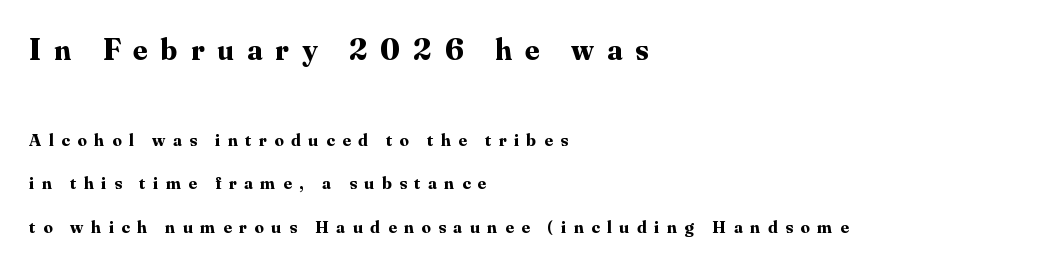
Q: Is the text bold? A: Yes.
Q: Is the text italic (slanted)? A: No, it is upright.
Q: Is the typeface a serif or a sans-serif typeface? A: Serif.
Q: Is the text underlined? A: No.
Q: How is the paragraph aligned? A: Left-aligned.
Q: Is the spacing between letters normal or unusually wide? A: Unusually wide.
Q: Is the spacing between lines tight, normal or loose? A: Loose.
Q: Which block of text is set in a larger size, the first (top) or the second (bottom)? A: The first (top) one.
Q: Width (condensed, normal, or wide)? A: Normal.
Q: Stroke contrast? A: Medium.
Q: x-height? A: Small.
Q: Monospaced? A: No.
